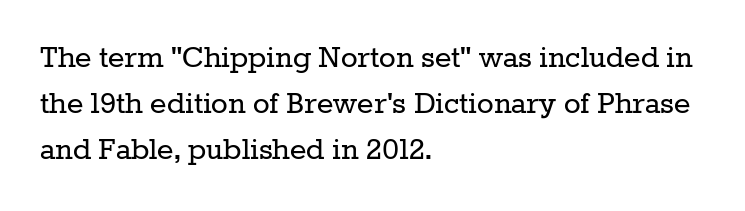
The image shows 35 px regular-weight serif type, upright; set left-aligned, normal line spacing (1.32x), normal letter spacing, not underlined; low stroke contrast and a medium x-height.
